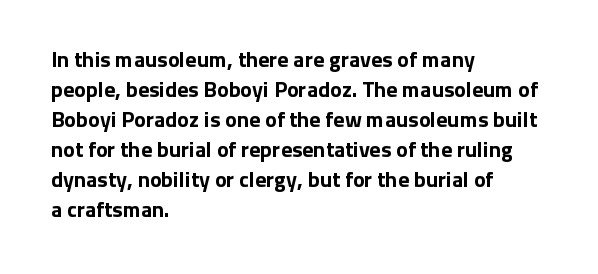
{"italic": "no", "bold": "yes", "underline": "no", "align": "left", "line_spacing": "normal", "line_spacing_ratio": 1.36, "letter_spacing": "normal", "letter_spacing_em": 0.0, "glyph_px": 22}
